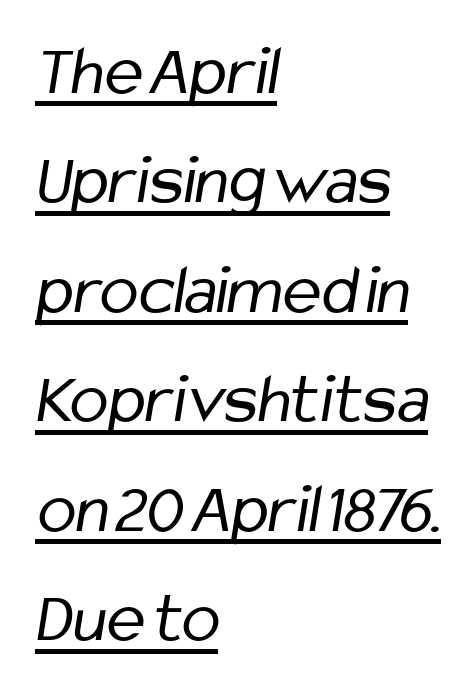
The image shows 72 px regular-weight, condensed sans-serif type; set left-aligned, normal line spacing (1.52x), normal letter spacing, underlined; low stroke contrast and a medium x-height.
